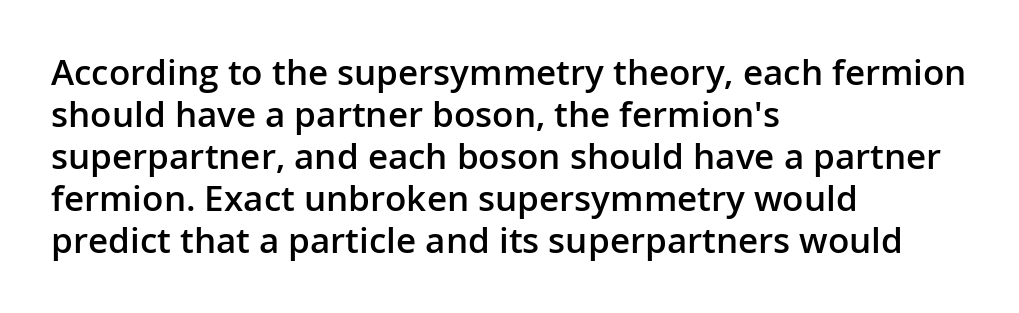
Glyph-to-glyph distance matches everyday printed text. What kind of face is this? One without serifs — a sans. The string is rendered with underlining switched off. Varying glyph widths throughout — classic text-font behaviour.
